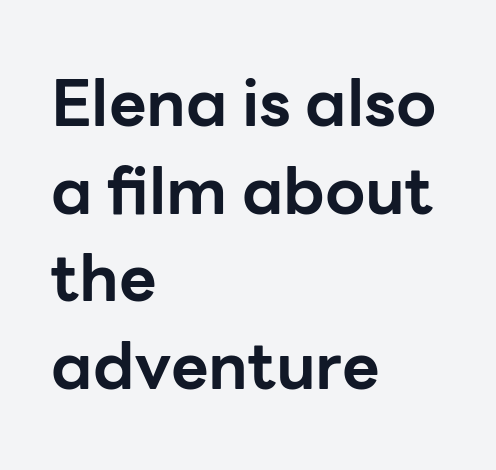
{"serif": "no", "italic": "no", "bold": "yes", "weight": "bold", "width": "normal", "stroke_contrast": "low", "x_height": "medium", "monospaced": "no", "underline": "no", "align": "left", "line_spacing": "normal", "line_spacing_ratio": 1.35, "letter_spacing": "normal", "letter_spacing_em": 0.0, "glyph_px": 65}
